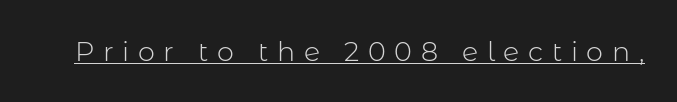
{"italic": "no", "bold": "no", "underline": "yes", "letter_spacing": "wide", "letter_spacing_em": 0.32, "glyph_px": 27}
